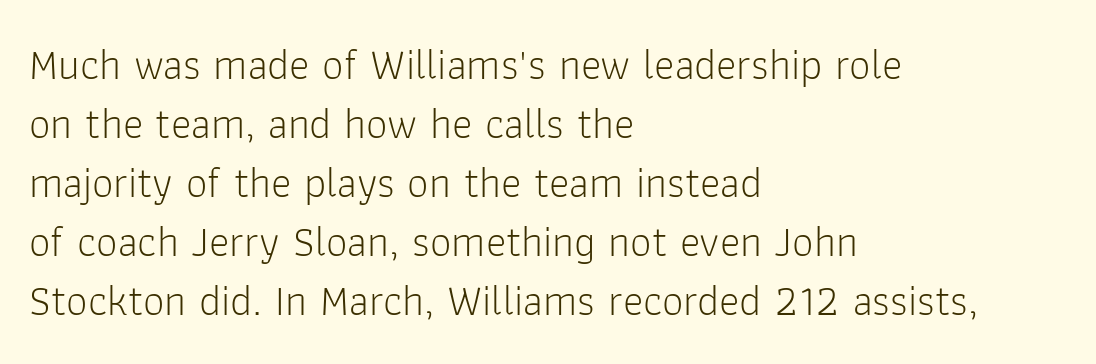
The image shows 43 px light sans-serif type, upright; set left-aligned, normal line spacing (1.37x), normal letter spacing, not underlined; low stroke contrast and a medium x-height.
